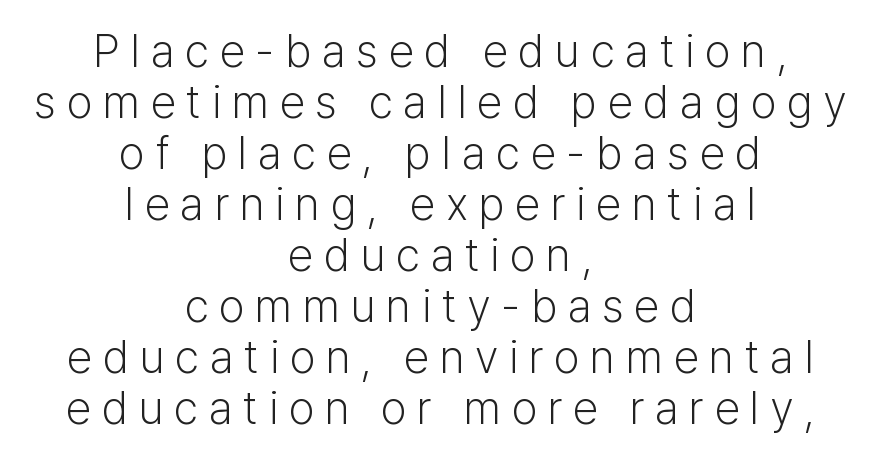
Q: Is the text bold? A: No.
Q: Is the text italic (slanted)? A: No, it is upright.
Q: Is the typeface a serif or a sans-serif typeface? A: Sans-serif.
Q: Is the text underlined? A: No.
Q: How is the paragraph aligned? A: Centered.
Q: Is the spacing between letters normal or unusually wide? A: Unusually wide.
Q: Is the spacing between lines tight, normal or loose? A: Tight.
Q: Width (condensed, normal, or wide)? A: Normal.
Q: Stroke contrast? A: Low.
Q: x-height? A: Medium.
Q: Monospaced? A: No.
